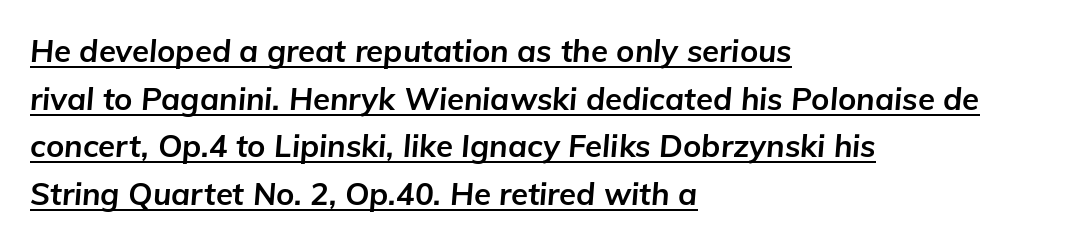
Q: Is the text bold? A: Yes.
Q: Is the text italic (slanted)? A: Yes, it leans right by about 5 degrees.
Q: Is the text underlined? A: Yes.
Q: How is the paragraph aligned? A: Left-aligned.
Q: Is the spacing between letters normal or unusually wide? A: Normal.
Q: Is the spacing between lines tight, normal or loose? A: Normal.
Q: Width (condensed, normal, or wide)? A: Normal.
Q: Stroke contrast? A: Low.
Q: x-height? A: Medium.
Q: Monospaced? A: No.
